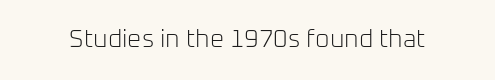
Q: Is the text bold? A: No.
Q: Is the text italic (slanted)? A: No, it is upright.
Q: Is the text underlined? A: No.
Q: Is the spacing between letters normal or unusually wide? A: Normal.
